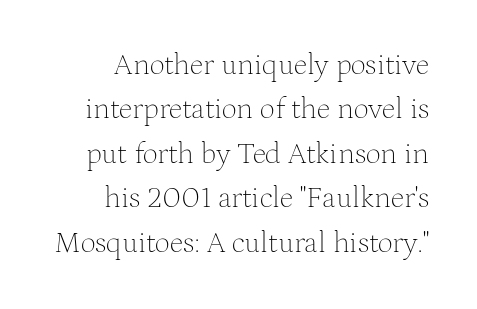
Q: Is the text bold? A: No.
Q: Is the text italic (slanted)? A: No, it is upright.
Q: Is the typeface a serif or a sans-serif typeface? A: Serif.
Q: Is the text underlined? A: No.
Q: Is the spacing between letters normal or unusually wide? A: Normal.
Q: Is the spacing between lines tight, normal or loose? A: Normal.
Q: Width (condensed, normal, or wide)? A: Normal.
Q: Stroke contrast? A: Medium.
Q: x-height? A: Medium.
Q: Monospaced? A: No.
